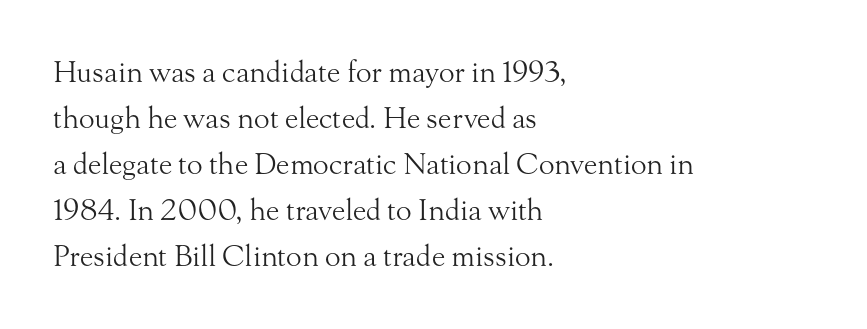
The image shows 29 px light serif type, upright; set left-aligned, normal line spacing (1.59x), normal letter spacing, not underlined; medium stroke contrast and a small x-height.
